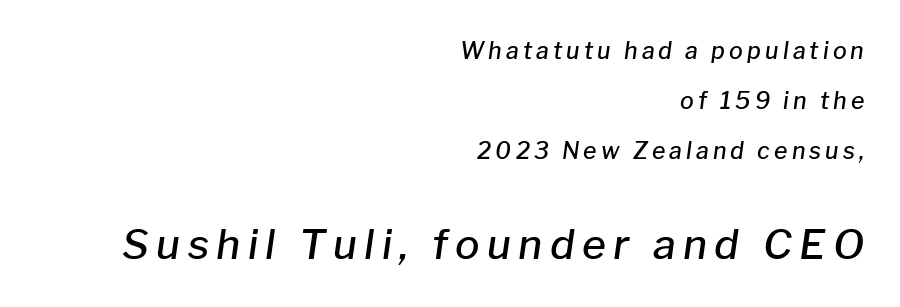
The rendering enlarges the type as you move from the upper chunk to the lower. Typographic density is moderately raised because the face is semibold. Loosely led — the rows are spread out. The text carries the slant typical of an italic or oblique font. Check the space under the baseline: it is left empty. The paragraph has a hard right edge and a soft left edge.
